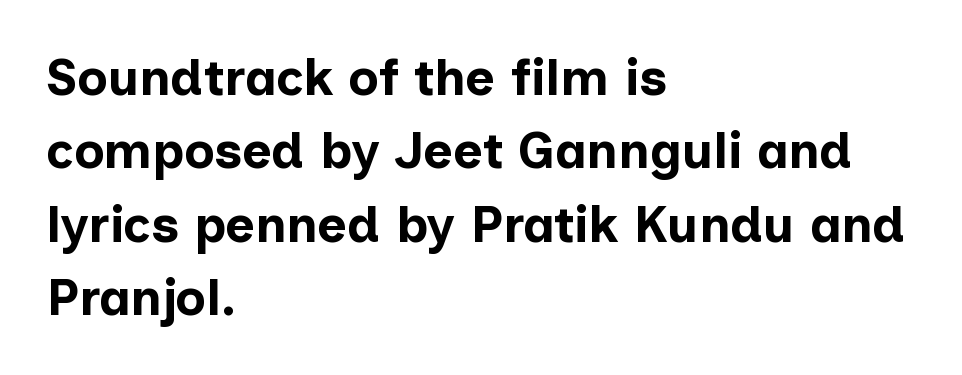
Q: Is the text bold? A: Yes.
Q: Is the text italic (slanted)? A: No, it is upright.
Q: Is the typeface a serif or a sans-serif typeface? A: Sans-serif.
Q: Is the text underlined? A: No.
Q: How is the paragraph aligned? A: Left-aligned.
Q: Is the spacing between letters normal or unusually wide? A: Normal.
Q: Is the spacing between lines tight, normal or loose? A: Normal.
Q: Width (condensed, normal, or wide)? A: Normal.
Q: Stroke contrast? A: Low.
Q: x-height? A: Medium.
Q: Monospaced? A: No.
